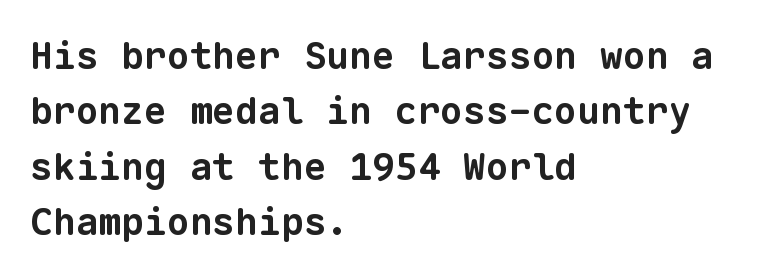
The image shows 38 px bold sans-serif type, monospaced; set left-aligned, normal line spacing (1.46x), normal letter spacing, not underlined; low stroke contrast and a medium x-height.
